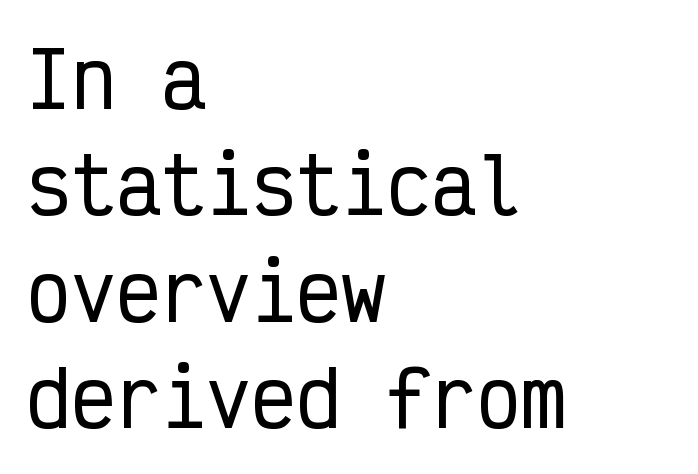
Q: Is the text italic (slanted)? A: No, it is upright.
Q: Is the typeface a serif or a sans-serif typeface? A: Sans-serif.
Q: Is the text underlined? A: No.
Q: How is the paragraph aligned? A: Left-aligned.
Q: Is the spacing between letters normal or unusually wide? A: Normal.
Q: Is the spacing between lines tight, normal or loose? A: Normal.
Q: Width (condensed, normal, or wide)? A: Condensed.
Q: Stroke contrast? A: Low.
Q: x-height? A: Medium.
Q: Monospaced? A: Yes.
